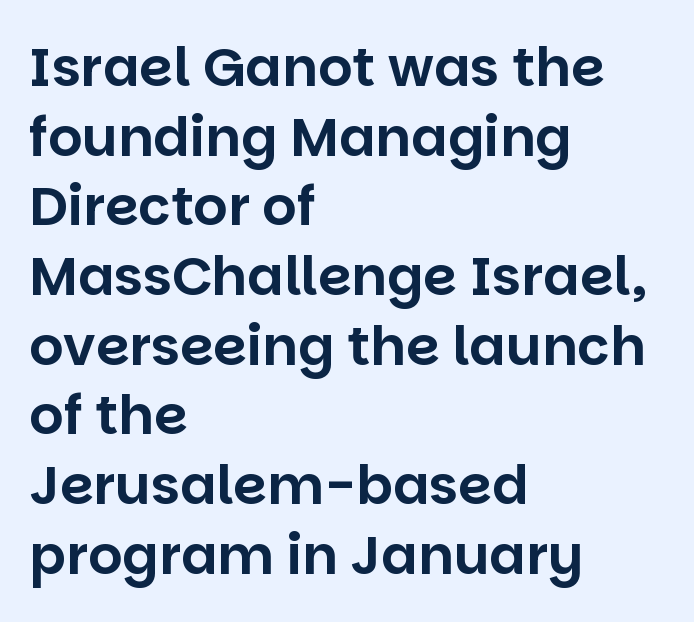
Q: Is the text italic (slanted)? A: No, it is upright.
Q: Is the typeface a serif or a sans-serif typeface? A: Sans-serif.
Q: Is the text underlined? A: No.
Q: How is the paragraph aligned? A: Left-aligned.
Q: Is the spacing between letters normal or unusually wide? A: Normal.
Q: Is the spacing between lines tight, normal or loose? A: Normal.
Q: Width (condensed, normal, or wide)? A: Normal.
Q: Stroke contrast? A: Low.
Q: x-height? A: Large.
Q: Monospaced? A: No.
